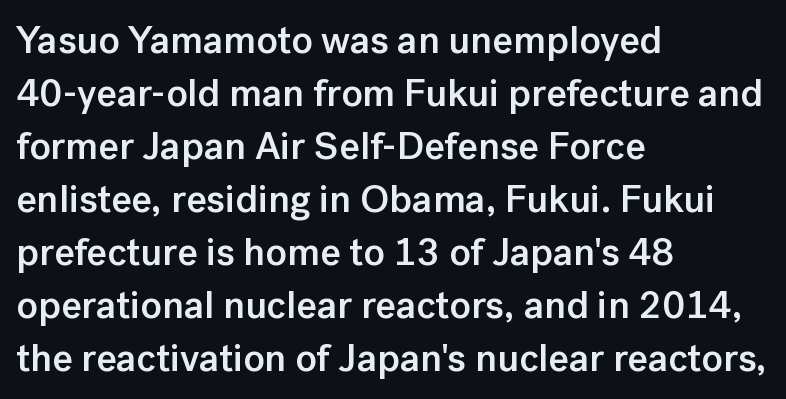
The image shows 39 px semibold sans-serif type, upright; set left-aligned, normal line spacing (1.36x), normal letter spacing, not underlined; low stroke contrast and a medium x-height.
